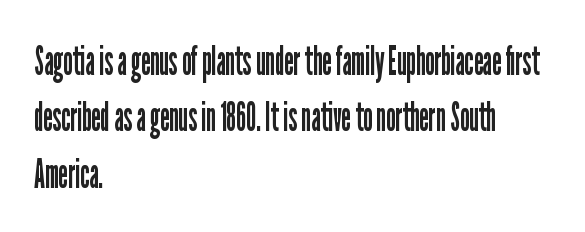
Q: Is the text bold? A: No.
Q: Is the text italic (slanted)? A: No, it is upright.
Q: Is the typeface a serif or a sans-serif typeface? A: Sans-serif.
Q: Is the text underlined? A: No.
Q: How is the paragraph aligned? A: Left-aligned.
Q: Is the spacing between letters normal or unusually wide? A: Normal.
Q: Is the spacing between lines tight, normal or loose? A: Normal.
Q: Width (condensed, normal, or wide)? A: Condensed.
Q: Stroke contrast? A: Low.
Q: x-height? A: Medium.
Q: Monospaced? A: No.
